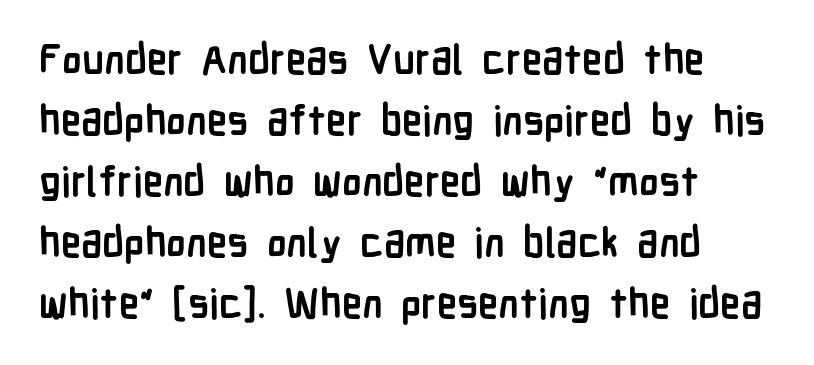
Q: Is the text bold? A: Yes.
Q: Is the text italic (slanted)? A: No, it is upright.
Q: Is the typeface a serif or a sans-serif typeface? A: Sans-serif.
Q: Is the text underlined? A: No.
Q: How is the paragraph aligned? A: Left-aligned.
Q: Is the spacing between letters normal or unusually wide? A: Normal.
Q: Is the spacing between lines tight, normal or loose? A: Normal.
Q: Width (condensed, normal, or wide)? A: Condensed.
Q: Stroke contrast? A: Low.
Q: x-height? A: Medium.
Q: Monospaced? A: No.
